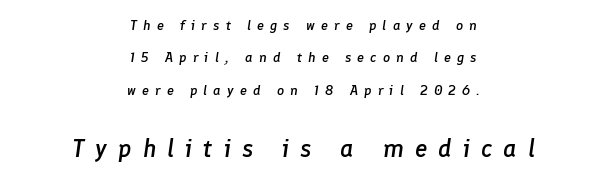
Q: Is the text bold? A: Semi-bold.
Q: Is the text italic (slanted)? A: Yes, it leans right by about 8 degrees.
Q: Is the text underlined? A: No.
Q: How is the paragraph aligned? A: Centered.
Q: Is the spacing between letters normal or unusually wide? A: Unusually wide.
Q: Is the spacing between lines tight, normal or loose? A: Loose.
Q: Which block of text is set in a larger size, the first (top) or the second (bottom)? A: The second (bottom) one.
